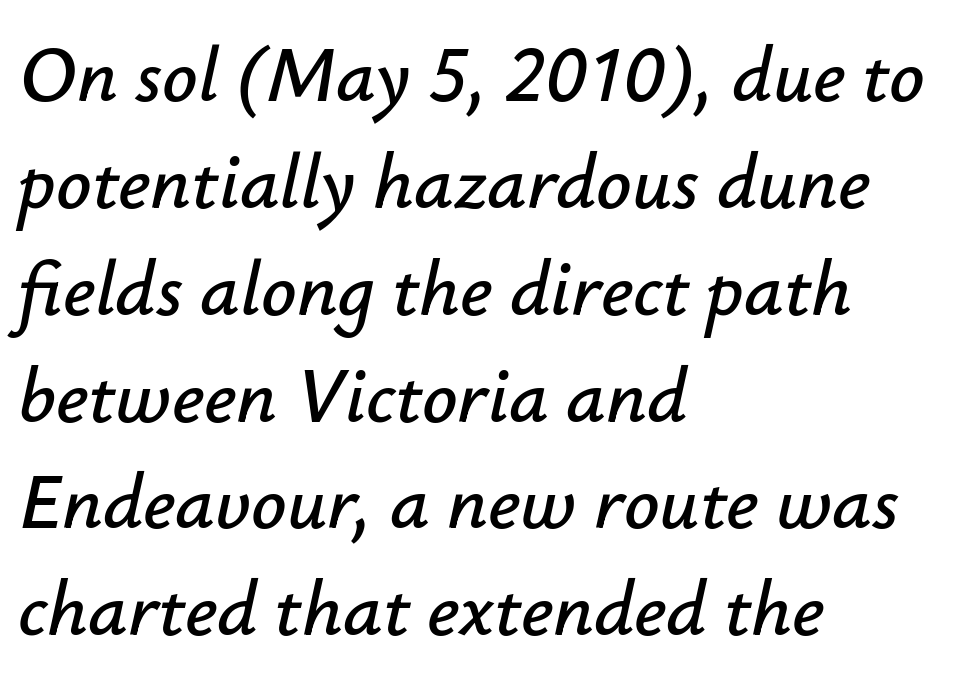
Q: Is the text italic (slanted)? A: Yes, it leans right by about 12 degrees.
Q: Is the text underlined? A: No.
Q: How is the paragraph aligned? A: Left-aligned.
Q: Is the spacing between letters normal or unusually wide? A: Normal.
Q: Is the spacing between lines tight, normal or loose? A: Normal.
Q: Width (condensed, normal, or wide)? A: Normal.
Q: Stroke contrast? A: Low.
Q: x-height? A: Small.
Q: Monospaced? A: No.
